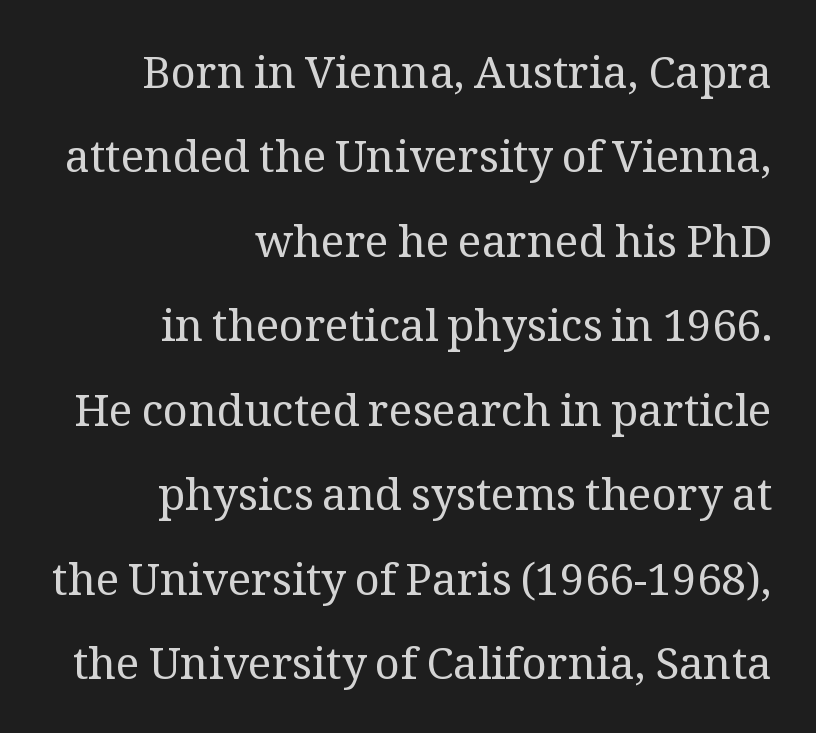
Q: Is the text bold? A: No.
Q: Is the text italic (slanted)? A: No, it is upright.
Q: Is the typeface a serif or a sans-serif typeface? A: Serif.
Q: Is the text underlined? A: No.
Q: How is the paragraph aligned? A: Right-aligned.
Q: Is the spacing between letters normal or unusually wide? A: Normal.
Q: Is the spacing between lines tight, normal or loose? A: Loose.
Q: Width (condensed, normal, or wide)? A: Normal.
Q: Stroke contrast? A: Medium.
Q: x-height? A: Medium.
Q: Monospaced? A: No.
